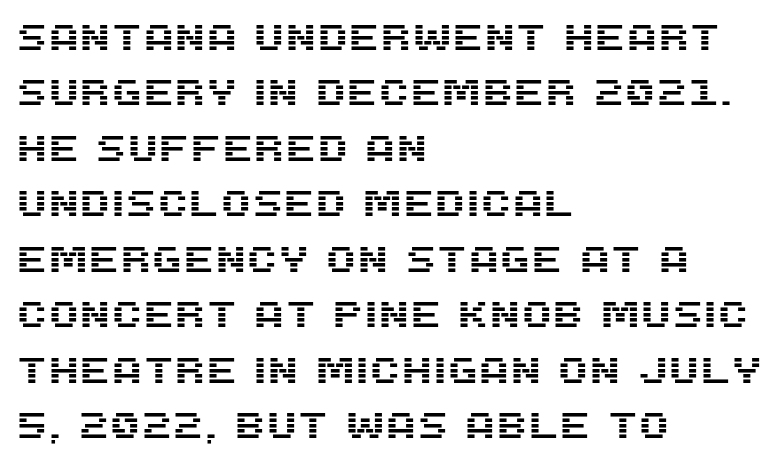
{"serif": "no", "italic": "no", "width": "normal", "stroke_contrast": "medium", "x_height": "large", "monospaced": "no", "underline": "no", "align": "left", "line_spacing": "normal", "line_spacing_ratio": 1.54, "letter_spacing": "normal", "letter_spacing_em": 0.0, "glyph_px": 36}
